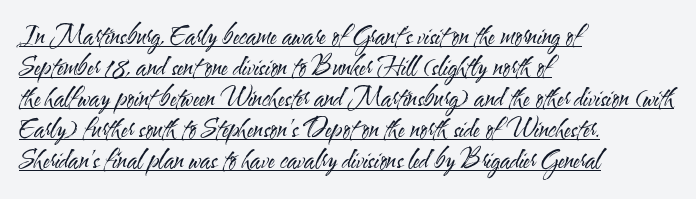
Q: Is the text bold? A: No.
Q: Is the text italic (slanted)? A: Yes.
Q: Is the text underlined? A: Yes.
Q: How is the paragraph aligned? A: Left-aligned.
Q: Is the spacing between letters normal or unusually wide? A: Normal.
